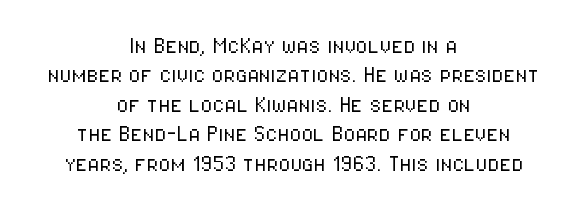
Q: Is the text bold? A: No.
Q: Is the text italic (slanted)? A: No, it is upright.
Q: Is the text underlined? A: No.
Q: How is the paragraph aligned? A: Centered.
Q: Is the spacing between letters normal or unusually wide? A: Normal.
Q: Is the spacing between lines tight, normal or loose? A: Tight.
